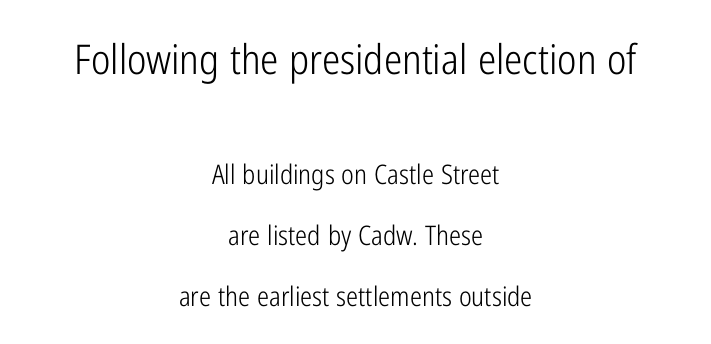
{"serif": "no", "italic": "no", "bold": "no", "weight": "light", "width": "condensed", "stroke_contrast": "low", "x_height": "medium", "monospaced": "no", "underline": "no", "align": "center", "line_spacing": "loose", "line_spacing_ratio": 2.25, "letter_spacing": "normal", "letter_spacing_em": 0.0, "larger_block": "first", "size_ratio": 1.52, "glyph_px": 41}
